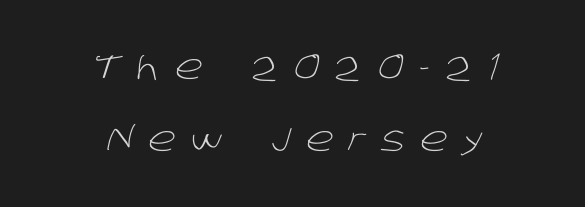
The face looks like a standard text weight, possibly lighter. A great deal of white space separates one row of letters from the next. In CSS terms this would be text-align: center. Is this a fixed-width face? No — the glyphs have proportional, varying widths. Here the glyphs are tracked loosely, breaking word shapes into spaced letters. A typesetter would label this face a sans.
